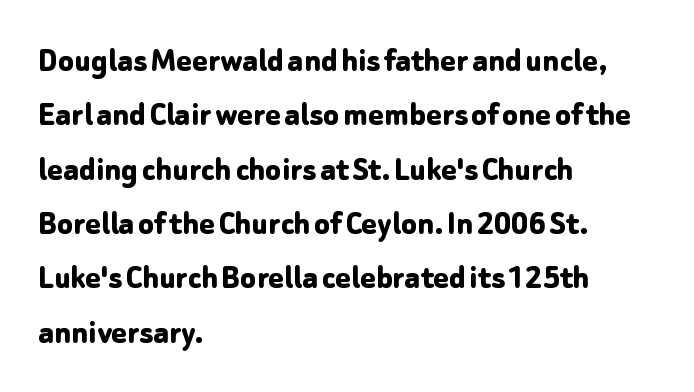
Q: Is the text bold? A: Yes.
Q: Is the text italic (slanted)? A: No, it is upright.
Q: Is the typeface a serif or a sans-serif typeface? A: Sans-serif.
Q: Is the text underlined? A: No.
Q: How is the paragraph aligned? A: Left-aligned.
Q: Is the spacing between letters normal or unusually wide? A: Normal.
Q: Is the spacing between lines tight, normal or loose? A: Normal.
Q: Width (condensed, normal, or wide)? A: Normal.
Q: Stroke contrast? A: Low.
Q: x-height? A: Medium.
Q: Monospaced? A: No.
